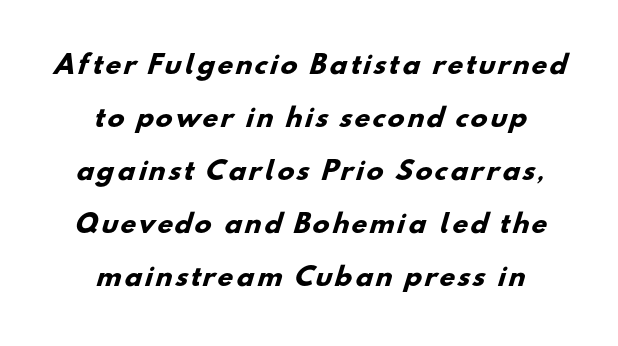
Does the weight exceed regular? Yes, all the way to bold. The typesetter chose a symmetrical, centered arrangement here. Beneath every word, the page is bare. The passage shown stacks its lines with a broad gap.
